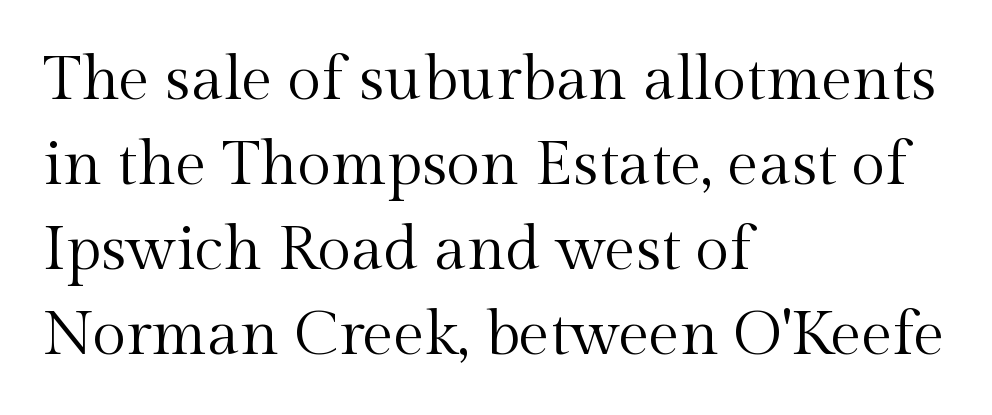
{"serif": "yes", "italic": "no", "bold": "no", "weight": "regular", "width": "normal", "x_height": "medium", "monospaced": "no", "underline": "no", "align": "left", "line_spacing": "normal", "line_spacing_ratio": 1.37, "letter_spacing": "normal", "letter_spacing_em": 0.0, "glyph_px": 62}
